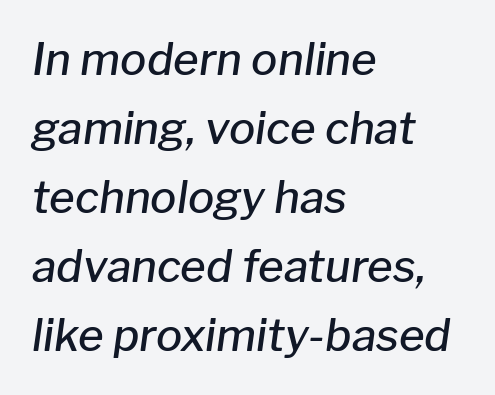
Glance below the letters and you will spot only blank space. The face used here has a pronounced slope to its letters. The typesetter chose a ragged-right arrangement here. Quick note: interline space is typical.
